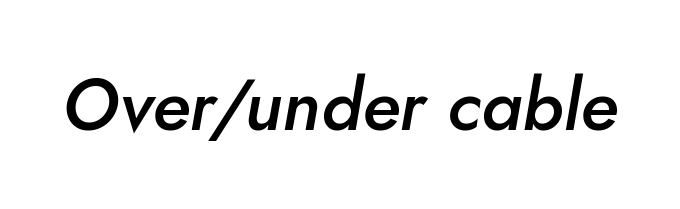
{"italic": "yes", "lean": "right", "slant_degrees": 5, "bold": "semi", "weight": "semibold", "width": "normal", "stroke_contrast": "low", "x_height": "small", "monospaced": "no", "underline": "no", "letter_spacing": "normal", "letter_spacing_em": 0.0, "glyph_px": 72}
